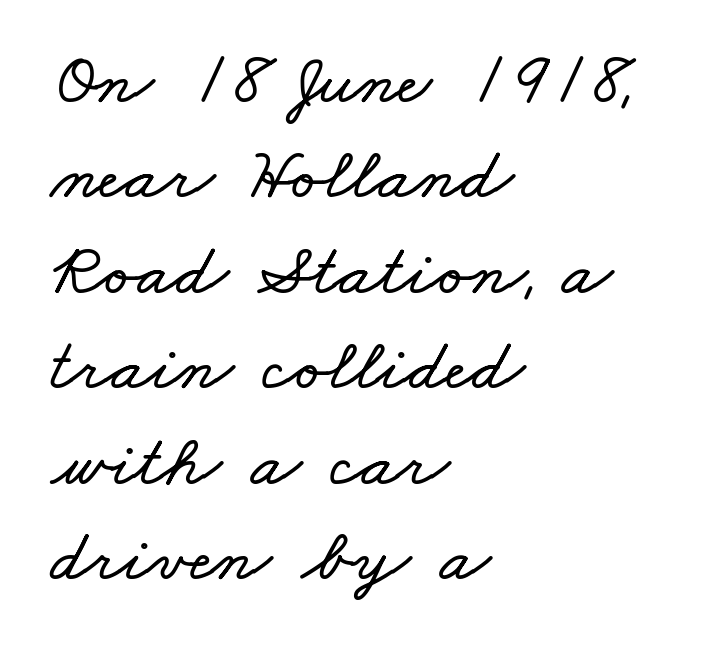
{"width": "wide", "stroke_contrast": "low", "x_height": "small", "monospaced": "no", "underline": "no", "align": "left", "line_spacing": "normal", "line_spacing_ratio": 1.29, "letter_spacing": "normal", "letter_spacing_em": 0.0, "glyph_px": 74}
